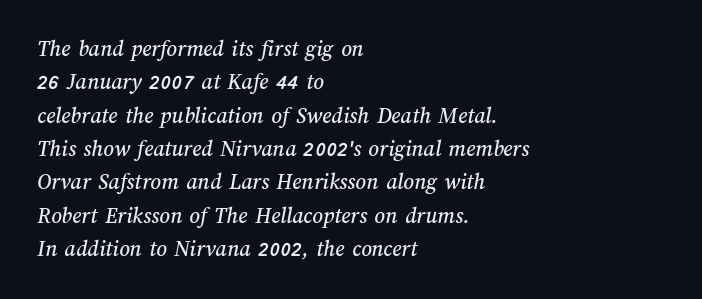
{"underline": "no", "align": "left", "line_spacing": "normal", "line_spacing_ratio": 1.45, "letter_spacing": "normal", "letter_spacing_em": 0.0, "glyph_px": 23}
